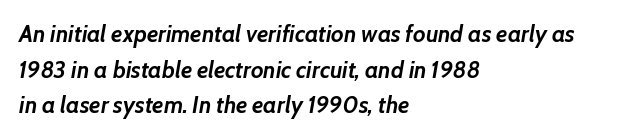
{"italic": "yes", "lean": "right", "slant_degrees": 7, "bold": "yes", "underline": "no", "align": "left", "line_spacing": "normal", "line_spacing_ratio": 1.55, "letter_spacing": "normal", "letter_spacing_em": 0.0, "glyph_px": 23}
